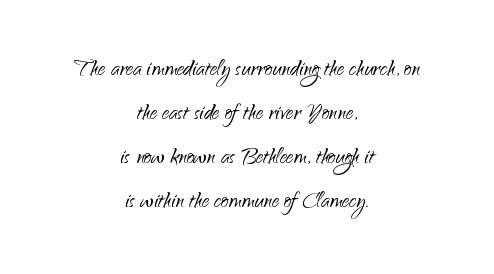
Q: Is the text bold? A: No.
Q: Is the text italic (slanted)? A: Yes.
Q: Is the typeface a serif or a sans-serif typeface? A: Sans-serif.
Q: Is the text underlined? A: No.
Q: How is the paragraph aligned? A: Centered.
Q: Is the spacing between letters normal or unusually wide? A: Normal.
Q: Is the spacing between lines tight, normal or loose? A: Normal.
Q: Width (condensed, normal, or wide)? A: Normal.
Q: Stroke contrast? A: Low.
Q: x-height? A: Small.
Q: Monospaced? A: No.
